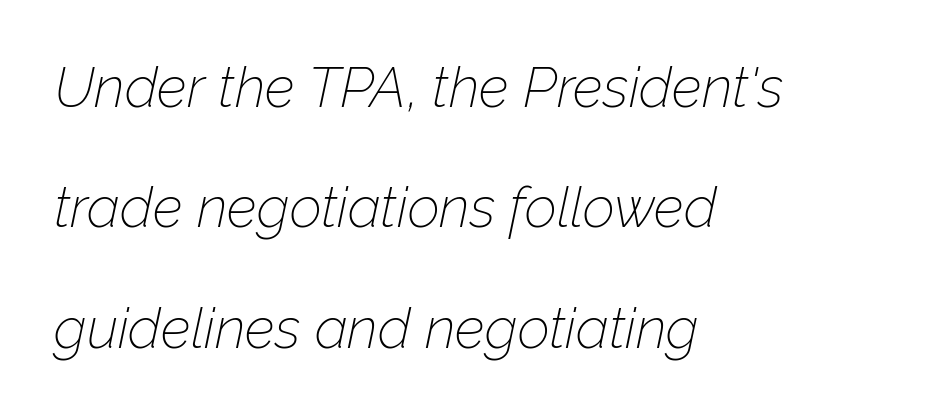
The image shows 56 px thin type, italic (leaning right); set left-aligned, loose line spacing (2.15x), normal letter spacing, not underlined; low stroke contrast and a medium x-height.
